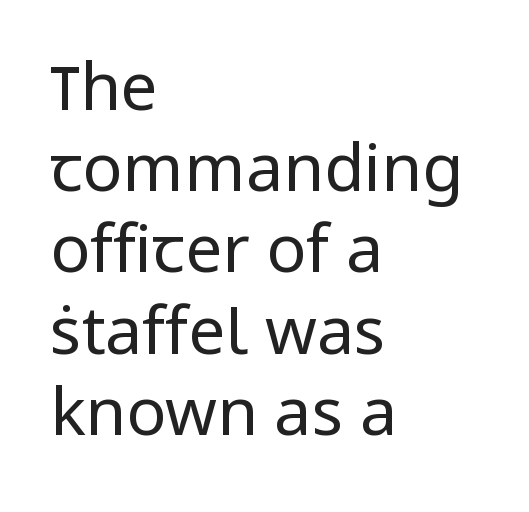
{"serif": "no", "italic": "no", "bold": "no", "weight": "regular", "width": "normal", "stroke_contrast": "low", "x_height": "medium", "monospaced": "no", "underline": "no", "align": "left", "line_spacing_ratio": 1.23, "letter_spacing": "normal", "letter_spacing_em": 0.0, "glyph_px": 66}
